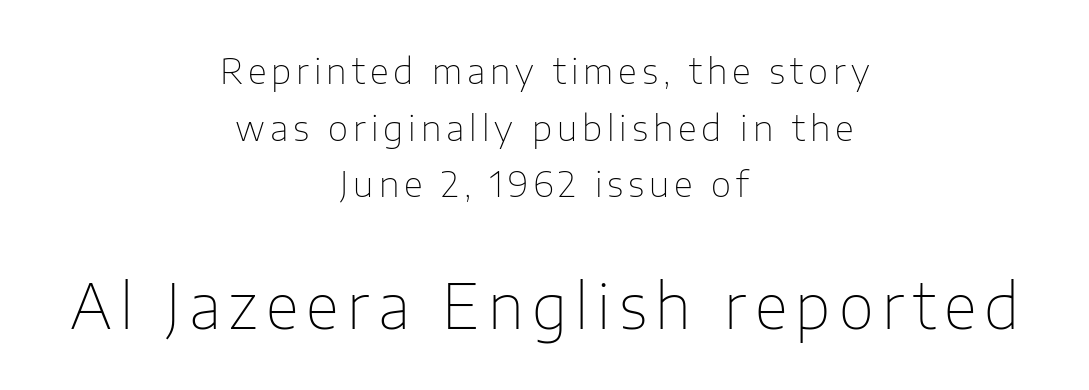
Reading down the block, each line starts at a different indent, mirrored at its end. Weight: not bold — regular or lighter. Only glyphs here, with clear space below each row. Posture: vertical.
